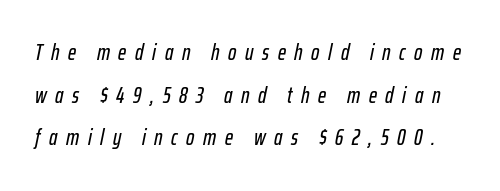
Q: Is the text italic (slanted)? A: Yes, it leans right by about 12 degrees.
Q: Is the text underlined? A: No.
Q: Is the spacing between letters normal or unusually wide? A: Unusually wide.
Q: Is the spacing between lines tight, normal or loose? A: Loose.
